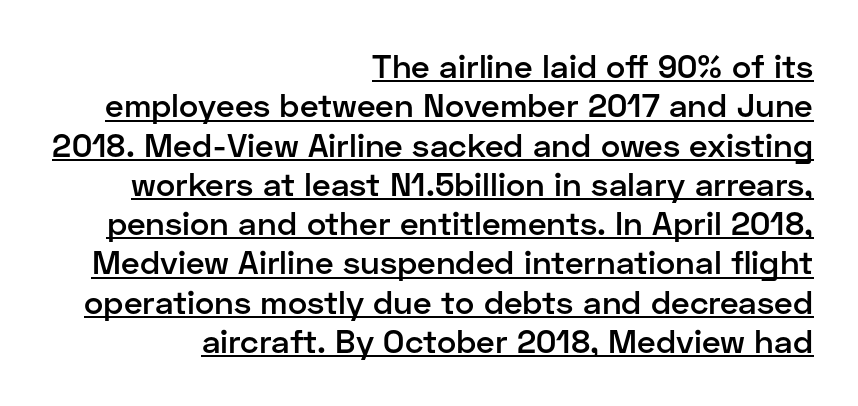
The rag falls on the left side of this text block. A typesetter would call this proportional, since set widths differ per character. A sans-serif font was chosen for this passage. This is moderately heavy type, rendered in semibold. Every character sits straight up, as roman type does.
